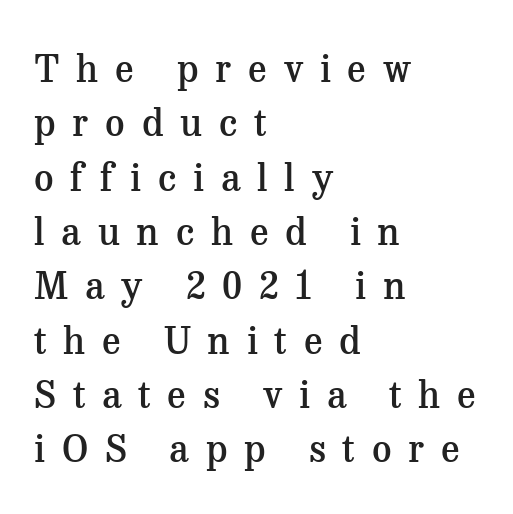
A typesetter would label this face a serif. You could not count columns in this text — the font is proportionally spaced. Does the lettering tilt? It doesn't — this is upright. Where is the straight margin? On the left. The vertical gap from one line to the next is medium.
